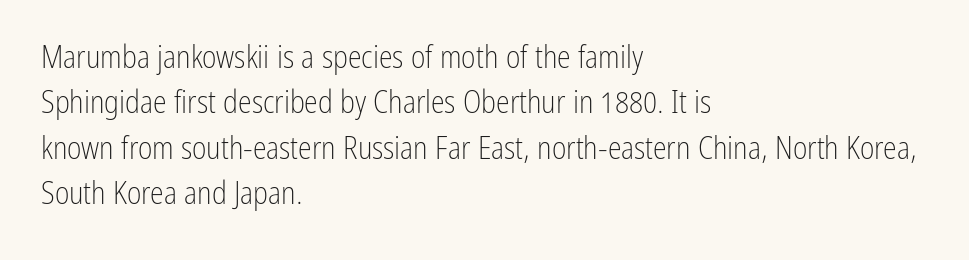
The image shows 31 px light, condensed sans-serif type, upright; set left-aligned, normal line spacing (1.46x), normal letter spacing, not underlined; low stroke contrast and a medium x-height.
